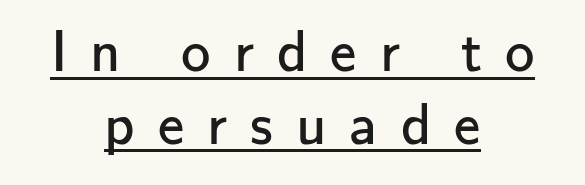
Varying glyph widths throughout — classic text-font behaviour. Stems and bowls with no extra thickness — not bold. The paragraph has two soft edges and a firm central axis. Honestly, the letter spacing is so wide it's the main thing you notice. Compared with undecorated copy, this sample adds a rule below the words. The lettering stays uniformly vertical, giving the passage a roman look.
